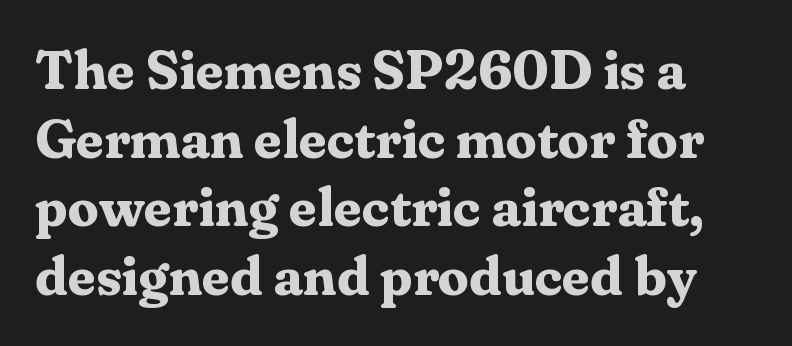
The image shows 55 px bold serif type, upright; set normal line spacing (1.25x), normal letter spacing, not underlined; medium stroke contrast and a medium x-height.
